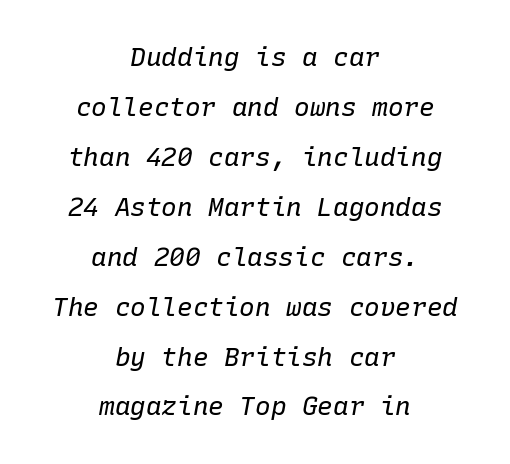
You could fit nearly another row in the gap between these rows. You can tell it's italic because the verticals aren't actually vertical. Between one letter and the next there's only the usual sliver of space. Compared with a typical body face, this is equally light or lighter still.
